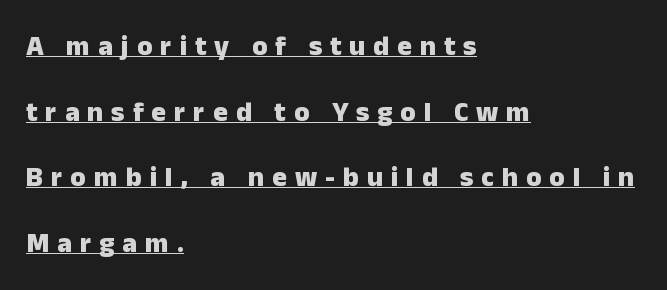
Q: Is the text bold? A: Yes.
Q: Is the text italic (slanted)? A: No, it is upright.
Q: Is the typeface a serif or a sans-serif typeface? A: Sans-serif.
Q: Is the text underlined? A: Yes.
Q: How is the paragraph aligned? A: Left-aligned.
Q: Is the spacing between letters normal or unusually wide? A: Unusually wide.
Q: Is the spacing between lines tight, normal or loose? A: Loose.
Q: Width (condensed, normal, or wide)? A: Normal.
Q: Stroke contrast? A: Low.
Q: x-height? A: Medium.
Q: Monospaced? A: No.
